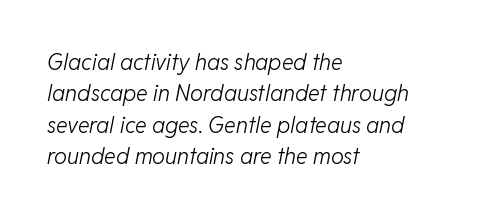
The image shows 22 px text type, italic (leaning right); set left-aligned, normal line spacing (1.43x), normal letter spacing, not underlined.
